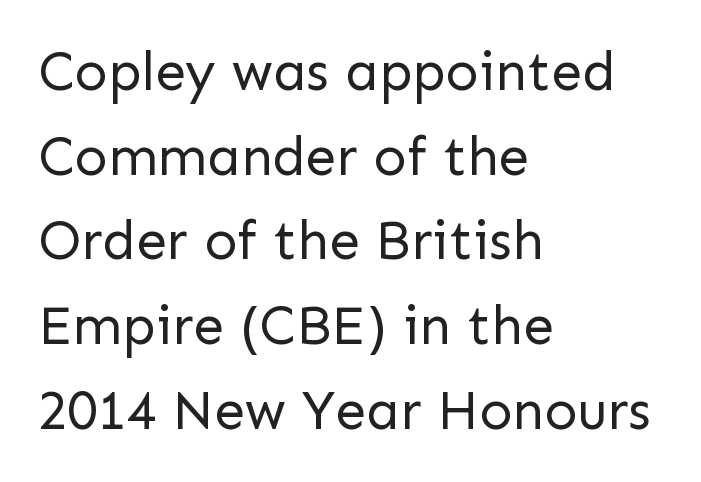
Q: Is the text bold? A: No.
Q: Is the text italic (slanted)? A: No, it is upright.
Q: Is the typeface a serif or a sans-serif typeface? A: Sans-serif.
Q: Is the text underlined? A: No.
Q: How is the paragraph aligned? A: Left-aligned.
Q: Is the spacing between letters normal or unusually wide? A: Normal.
Q: Is the spacing between lines tight, normal or loose? A: Normal.
Q: Width (condensed, normal, or wide)? A: Normal.
Q: Stroke contrast? A: Low.
Q: x-height? A: Medium.
Q: Monospaced? A: No.
